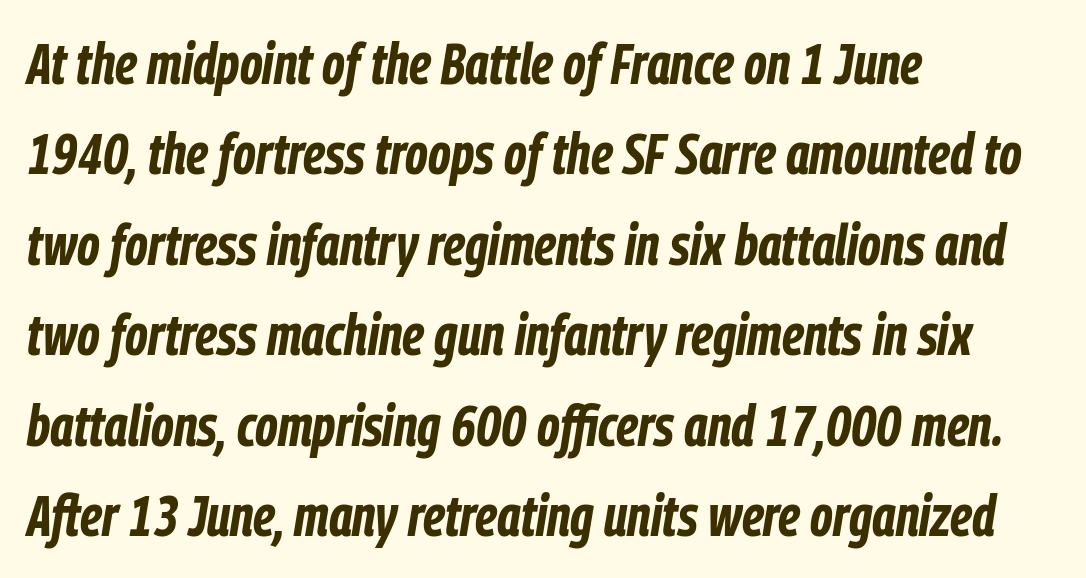
Q: Is the text bold? A: Yes.
Q: Is the text italic (slanted)? A: Yes, it leans right by about 9 degrees.
Q: Is the text underlined? A: No.
Q: How is the paragraph aligned? A: Left-aligned.
Q: Is the spacing between letters normal or unusually wide? A: Normal.
Q: Is the spacing between lines tight, normal or loose? A: Normal.
Q: Width (condensed, normal, or wide)? A: Condensed.
Q: Stroke contrast? A: Low.
Q: x-height? A: Medium.
Q: Monospaced? A: No.
